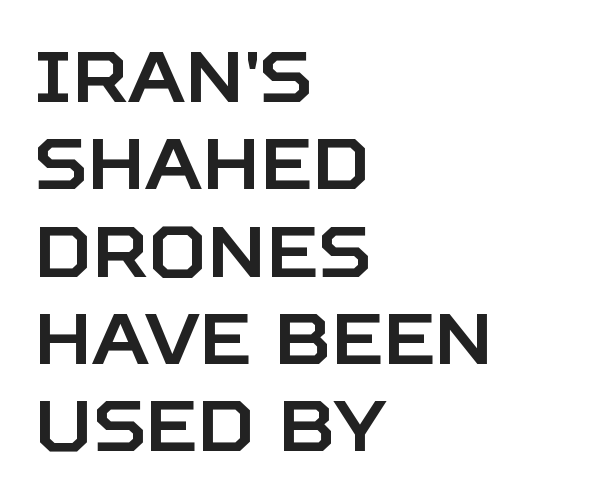
The image shows 71 px sans-serif type, upright; set left-aligned, line spacing 1.23x, normal letter spacing, not underlined; low stroke contrast and a large x-height.
